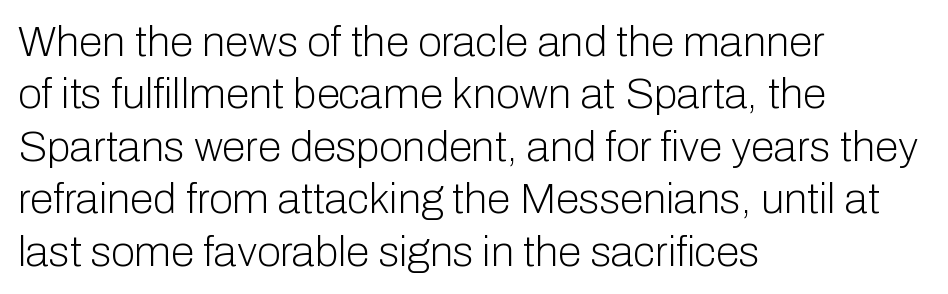
{"serif": "no", "italic": "no", "bold": "no", "weight": "light", "width": "normal", "stroke_contrast": "low", "x_height": "medium", "monospaced": "no", "underline": "no", "align": "left", "line_spacing_ratio": 1.22, "letter_spacing": "normal", "letter_spacing_em": 0.0, "glyph_px": 43}
